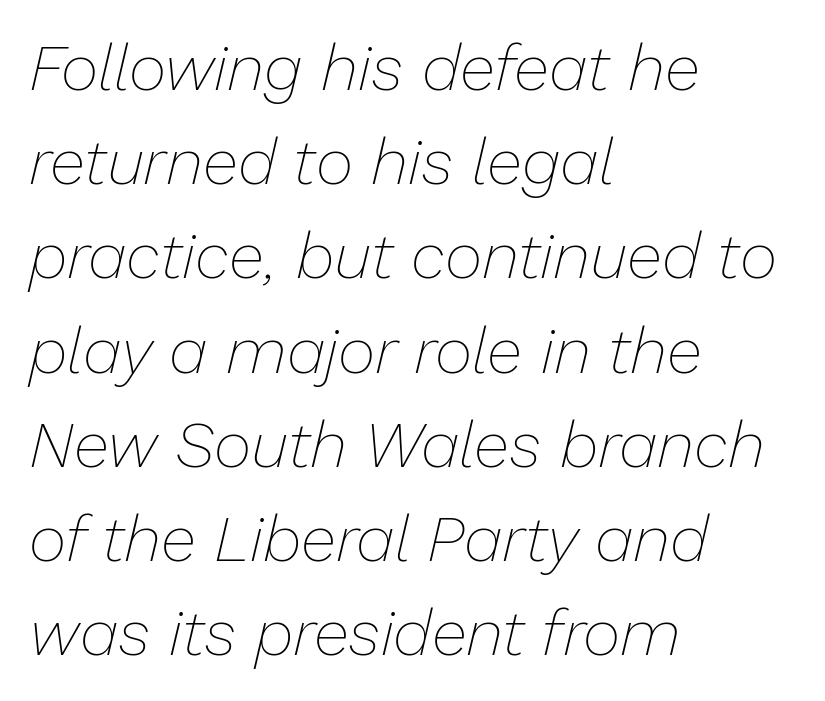
The image shows 65 px thin type, italic (leaning right); set left-aligned, normal line spacing (1.45x), normal letter spacing, not underlined; low stroke contrast and a medium x-height.
